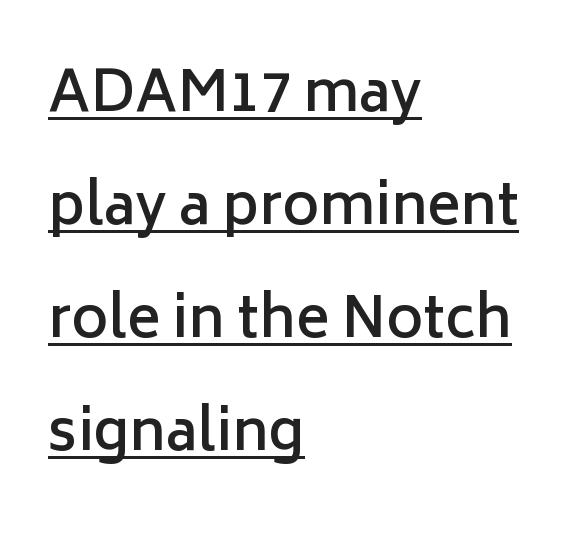
The glyphs have the mass of a demibold cut, below bold. The rendering uses the underline text-decoration. Notice how the stems are strictly vertical — no italics here. Looks like regular typesetting: each glyph gets only the width it needs. Notice how the passage keeps a crisp vertical edge on the left only. Quick note: interline space is abundant.
